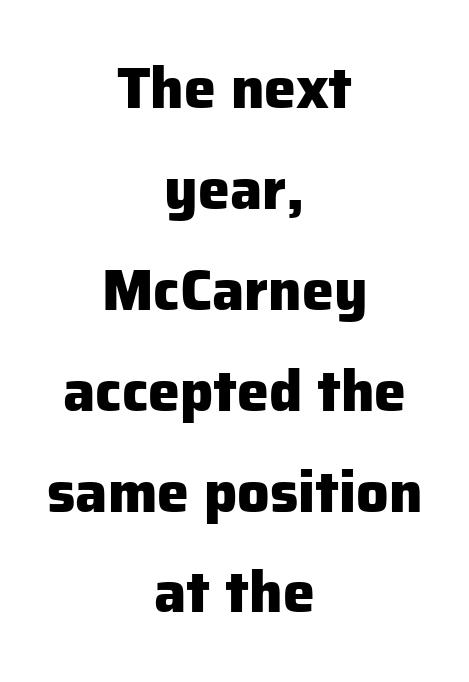
The image shows 57 px heavy sans-serif type, upright; set centered, line spacing 1.77x, normal letter spacing, not underlined; low stroke contrast and a medium x-height.
